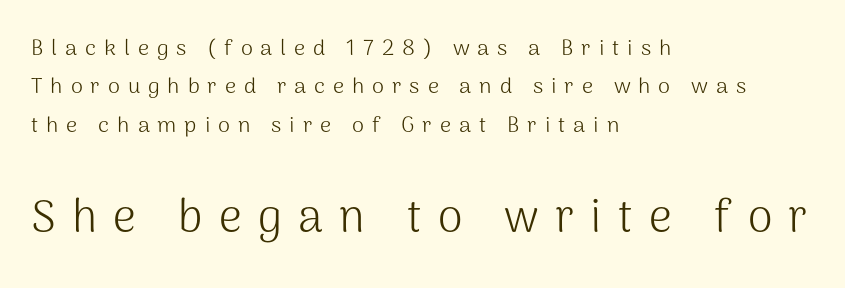
{"serif": "no", "italic": "no", "bold": "no", "weight": "light", "width": "normal", "stroke_contrast": "medium", "x_height": "medium", "monospaced": "no", "underline": "no", "align": "left", "line_spacing_ratio": 1.74, "letter_spacing": "wide", "letter_spacing_em": 0.36, "larger_block": "second", "size_ratio": 2.05, "glyph_px": 45}
